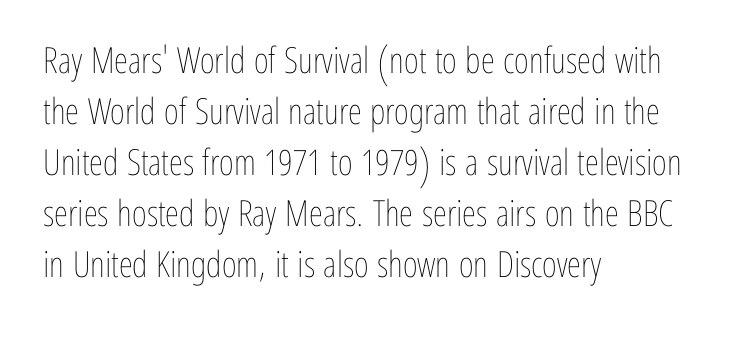
The image shows 36 px thin, condensed type, upright; set left-aligned, normal line spacing (1.42x), normal letter spacing, not underlined; low stroke contrast and a medium x-height.
